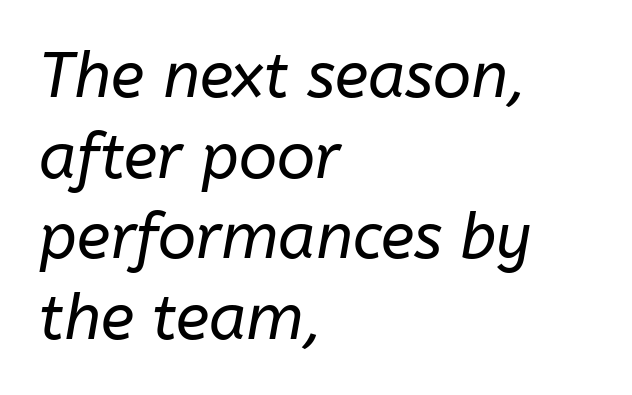
{"italic": "yes", "lean": "right", "slant_degrees": 10, "bold": "no", "weight": "regular", "width": "normal", "stroke_contrast": "low", "x_height": "medium", "monospaced": "no", "underline": "no", "align": "left", "line_spacing": "normal", "line_spacing_ratio": 1.28, "letter_spacing": "normal", "letter_spacing_em": 0.0, "glyph_px": 63}
